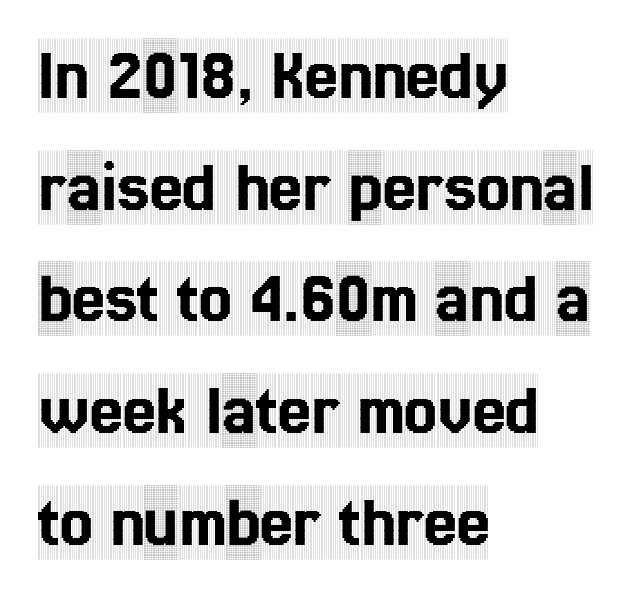
The image shows 74 px condensed serif type, upright; set left-aligned, normal line spacing (1.51x), normal letter spacing, not underlined; a large x-height.
